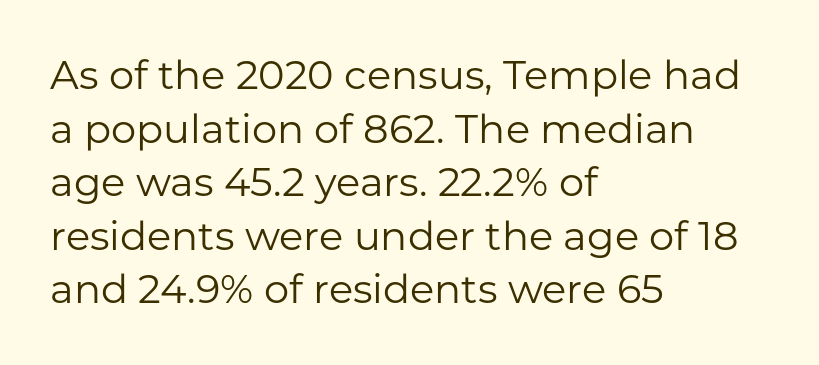
{"serif": "no", "italic": "no", "bold": "no", "weight": "regular", "width": "normal", "stroke_contrast": "low", "x_height": "medium", "monospaced": "no", "underline": "no", "align": "left", "line_spacing": "normal", "line_spacing_ratio": 1.34, "letter_spacing": "normal", "letter_spacing_em": 0.0, "glyph_px": 40}
